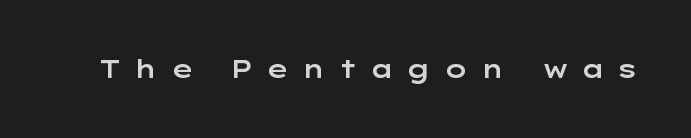
Check the space under the baseline: it is left empty. When letters stand straight like this, we call the style roman or upright. The rendering inserts visible extra space after every character.
